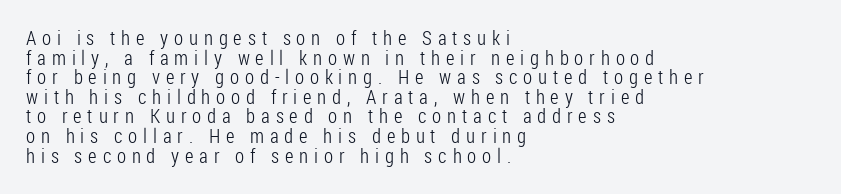
Caption: expanded tracking, letters set apart. These lines are set flush left with a ragged right edge. This is roman type, the default non-slanted kind. Vertically, the passage feels compressed, each row crowding the next. Each row of text sits above clean, open space. Heaviness? Minimal to ordinary, like unemphasized prose.
